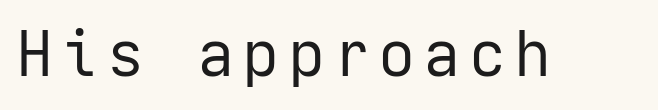
The image shows 62 px regular-weight sans-serif type, upright; set not underlined; low stroke contrast and a medium x-height.
